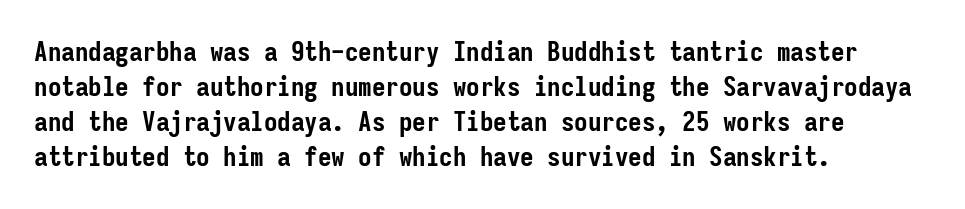
Q: Is the text bold? A: Yes.
Q: Is the text italic (slanted)? A: No, it is upright.
Q: Is the text underlined? A: No.
Q: How is the paragraph aligned? A: Left-aligned.
Q: Is the spacing between letters normal or unusually wide? A: Normal.
Q: Is the spacing between lines tight, normal or loose? A: Normal.
